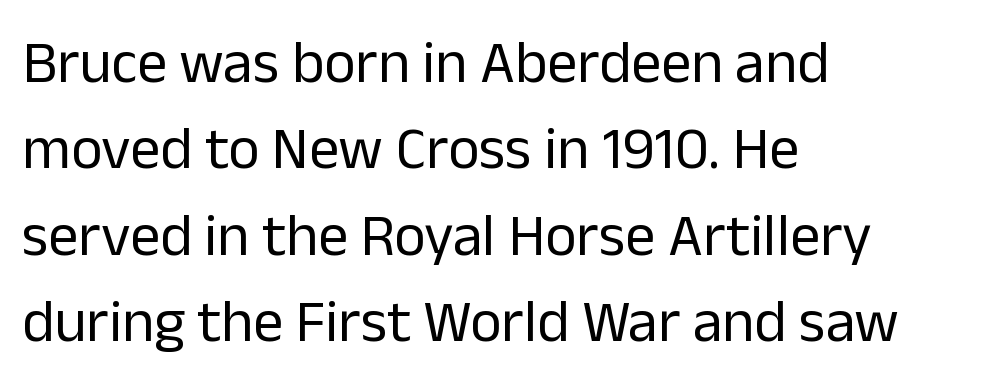
Q: Is the text bold? A: No.
Q: Is the text italic (slanted)? A: No, it is upright.
Q: Is the typeface a serif or a sans-serif typeface? A: Sans-serif.
Q: Is the text underlined? A: No.
Q: How is the paragraph aligned? A: Left-aligned.
Q: Is the spacing between letters normal or unusually wide? A: Normal.
Q: Is the spacing between lines tight, normal or loose? A: Normal.
Q: Width (condensed, normal, or wide)? A: Normal.
Q: Stroke contrast? A: Low.
Q: x-height? A: Medium.
Q: Monospaced? A: No.
